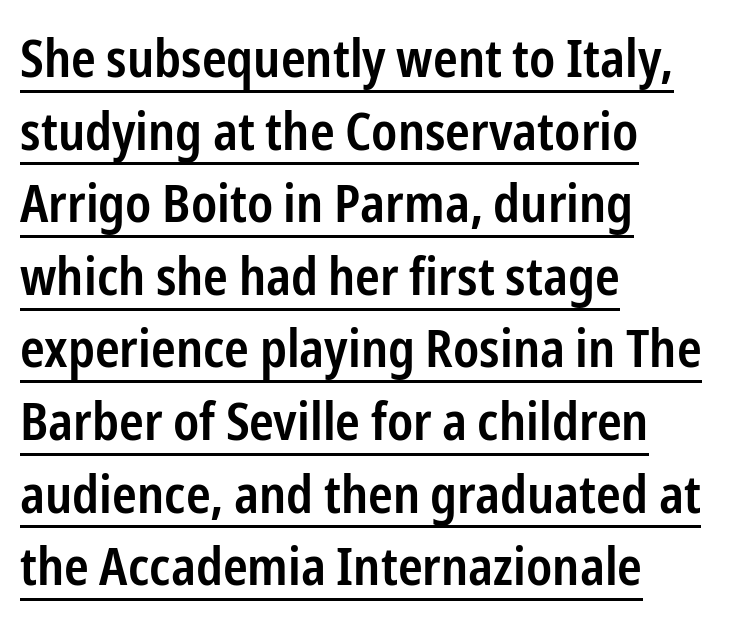
{"serif": "no", "italic": "no", "bold": "semi", "weight": "semibold", "width": "condensed", "stroke_contrast": "low", "x_height": "medium", "monospaced": "no", "underline": "yes", "align": "left", "line_spacing": "normal", "line_spacing_ratio": 1.37, "letter_spacing": "normal", "letter_spacing_em": 0.0, "glyph_px": 53}
